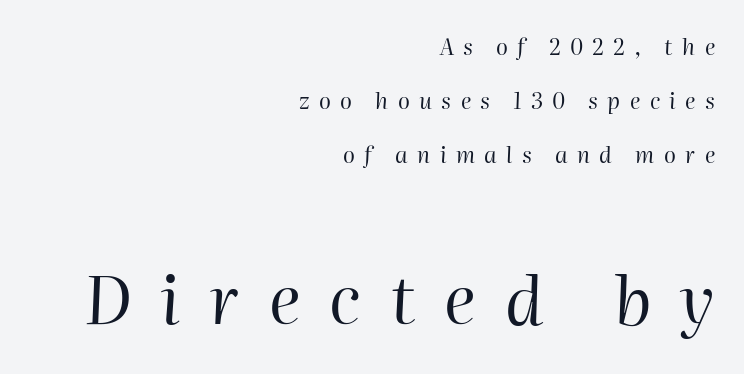
The image shows 67 px regular-weight type, italic (leaning right); set right-aligned, loose line spacing (2.46x), unusually wide letter spacing (+0.43 em), not underlined; the second (bottom) block is 3.05x larger; high stroke contrast and a medium x-height.
